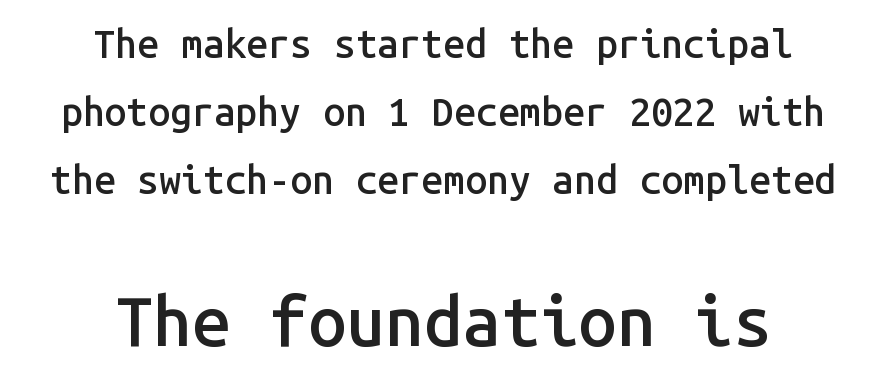
The image shows 69 px semibold sans-serif type, upright, monospaced; set centered, line spacing 1.75x, normal letter spacing, not underlined; the second (bottom) block is 1.77x larger; low stroke contrast and a medium x-height.
